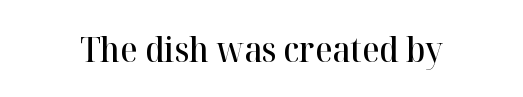
The image shows 34 px semibold serif type, upright; set normal letter spacing, not underlined; high stroke contrast and a medium x-height.
